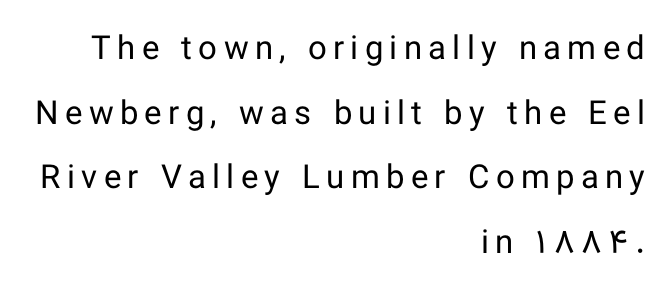
The image shows 33 px regular-weight sans-serif type, upright; set right-aligned, loose line spacing (1.96x), not underlined; low stroke contrast and a medium x-height.
